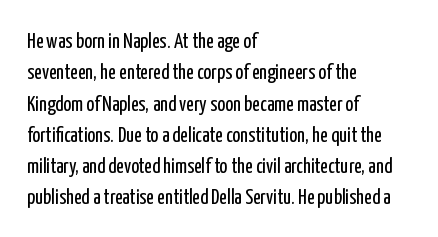
The image shows 21 px text type, upright; set left-aligned, normal line spacing (1.49x), normal letter spacing, not underlined.
